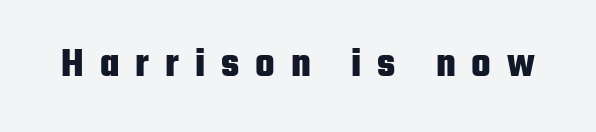
{"serif": "no", "italic": "no", "bold": "yes", "weight": "heavy", "width": "condensed", "stroke_contrast": "low", "x_height": "medium", "monospaced": "no", "underline": "no", "letter_spacing": "wide", "letter_spacing_em": 0.39, "glyph_px": 41}
